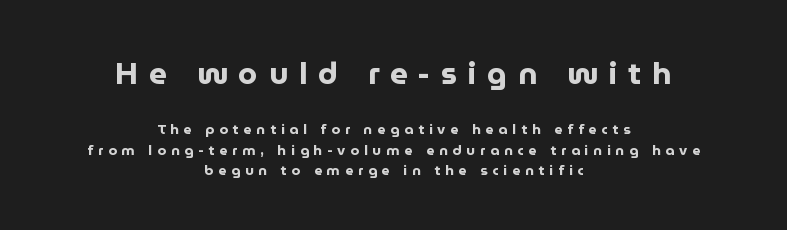
The image shows 31 px bold sans-serif type, upright; set centered, normal line spacing (1.44x), unusually wide letter spacing (+0.35 em), not underlined; the first (top) block is 2.21x larger; low stroke contrast and a medium x-height.
